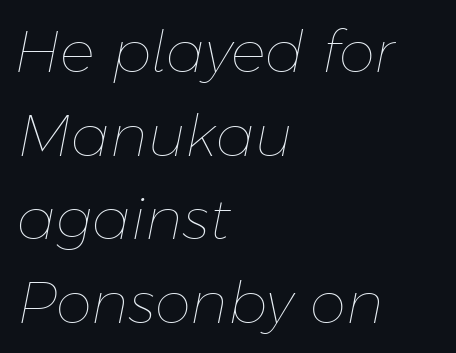
When letters slant like this, we call the style italic. Evenly set lines give the paragraph a standard silhouette. Compared with typical body copy, the letter spacing here is the same. Character widths vary here, with narrow letters taking less room than wide ones. Does the copy run flush right? No — it runs flush left.
